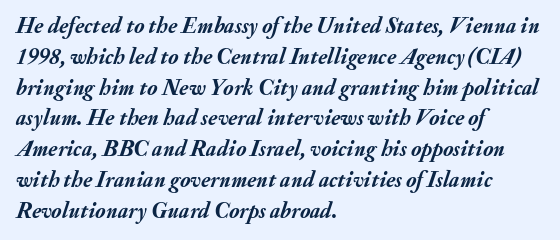
Q: Is the text bold? A: Yes.
Q: Is the text italic (slanted)? A: Yes, it leans right by about 20 degrees.
Q: Is the text underlined? A: No.
Q: How is the paragraph aligned? A: Left-aligned.
Q: Is the spacing between letters normal or unusually wide? A: Normal.
Q: Is the spacing between lines tight, normal or loose? A: Normal.
